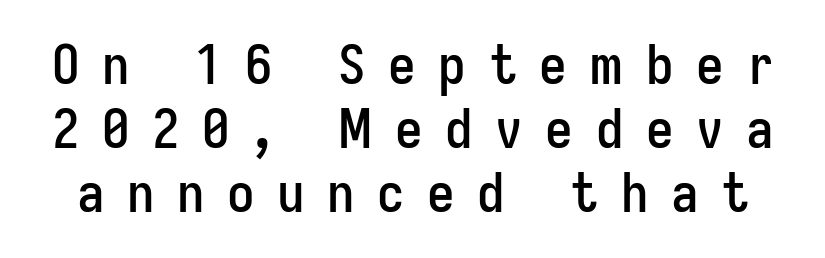
Q: Is the text italic (slanted)? A: No, it is upright.
Q: Is the typeface a serif or a sans-serif typeface? A: Sans-serif.
Q: Is the text underlined? A: No.
Q: Is the spacing between letters normal or unusually wide? A: Unusually wide.
Q: Width (condensed, normal, or wide)? A: Condensed.
Q: Stroke contrast? A: Low.
Q: x-height? A: Medium.
Q: Monospaced? A: No.
